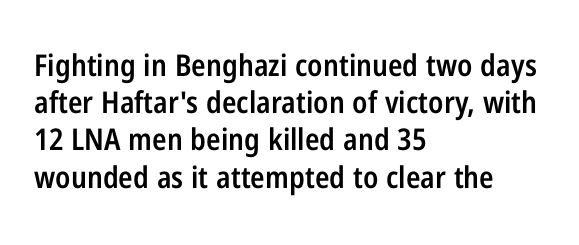
Q: Is the text bold? A: Semi-bold.
Q: Is the text italic (slanted)? A: No, it is upright.
Q: Is the typeface a serif or a sans-serif typeface? A: Sans-serif.
Q: Is the text underlined? A: No.
Q: How is the paragraph aligned? A: Left-aligned.
Q: Is the spacing between letters normal or unusually wide? A: Normal.
Q: Width (condensed, normal, or wide)? A: Condensed.
Q: Stroke contrast? A: Low.
Q: x-height? A: Medium.
Q: Monospaced? A: No.
